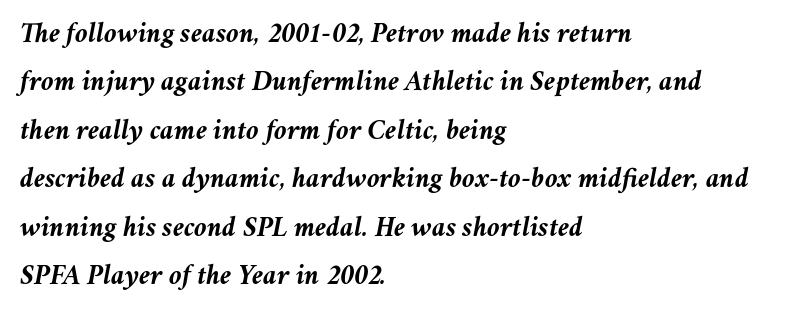
{"italic": "yes", "lean": "right", "slant_degrees": 11, "bold": "yes", "weight": "semibold", "width": "normal", "stroke_contrast": "medium", "x_height": "medium", "monospaced": "no", "underline": "no", "align": "left", "line_spacing": "normal", "line_spacing_ratio": 1.67, "letter_spacing": "normal", "letter_spacing_em": 0.0, "glyph_px": 29}
